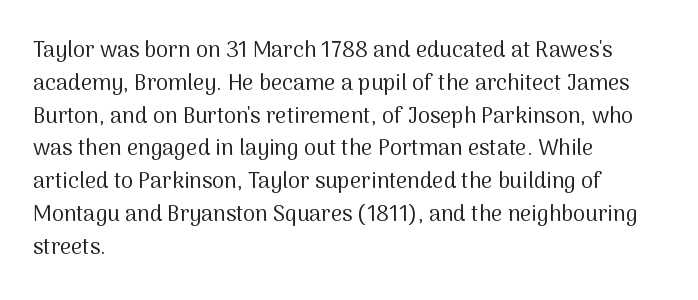
Q: Is the text bold? A: No.
Q: Is the text italic (slanted)? A: No, it is upright.
Q: Is the text underlined? A: No.
Q: How is the paragraph aligned? A: Left-aligned.
Q: Is the spacing between letters normal or unusually wide? A: Normal.
Q: Is the spacing between lines tight, normal or loose? A: Normal.
